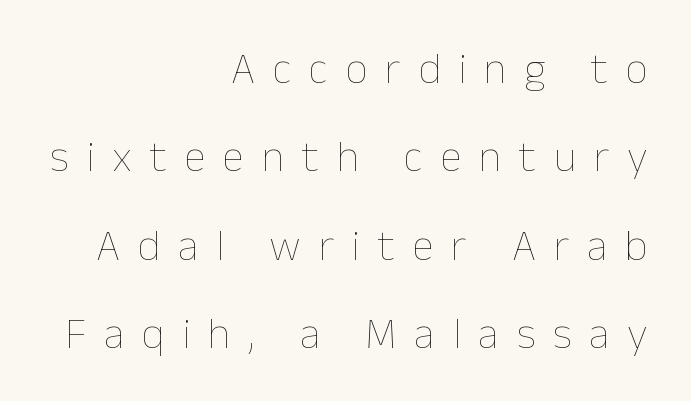
{"italic": "no", "bold": "no", "weight": "thin", "width": "normal", "stroke_contrast": "low", "x_height": "medium", "monospaced": "no", "underline": "no", "align": "right", "line_spacing": "loose", "line_spacing_ratio": 2.01, "letter_spacing": "wide", "letter_spacing_em": 0.4, "glyph_px": 44}
